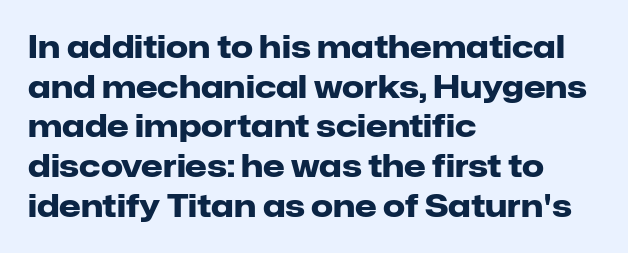
Notice how the passage keeps a crisp vertical edge on the left only. The passage shown has conventional tracking throughout. Summary of weight: heavy, a full bold. Every character sits straight up, as roman type does. Does the type have serifs? No, each stem ends abruptly. Evenly set lines give the paragraph a standard silhouette.
